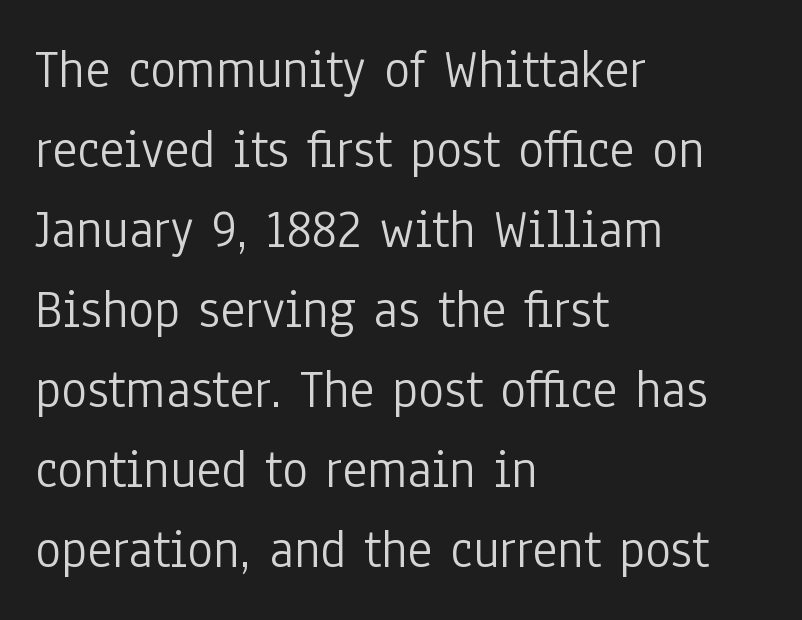
Q: Is the text bold? A: No.
Q: Is the text italic (slanted)? A: No, it is upright.
Q: Is the typeface a serif or a sans-serif typeface? A: Sans-serif.
Q: Is the text underlined? A: No.
Q: How is the paragraph aligned? A: Left-aligned.
Q: Is the spacing between letters normal or unusually wide? A: Normal.
Q: Is the spacing between lines tight, normal or loose? A: Normal.
Q: Width (condensed, normal, or wide)? A: Condensed.
Q: Stroke contrast? A: Low.
Q: x-height? A: Medium.
Q: Monospaced? A: No.
